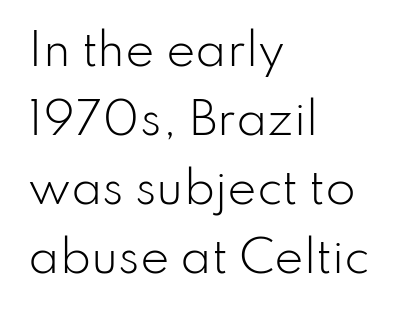
The face used here is proportionally spaced, like ordinary book or web type. Is there any slant? The stems are plumb. Leading matches the norm, producing a regular column. These glyphs show unthickened strokes, regular width or finer. Quick note: underline off.
